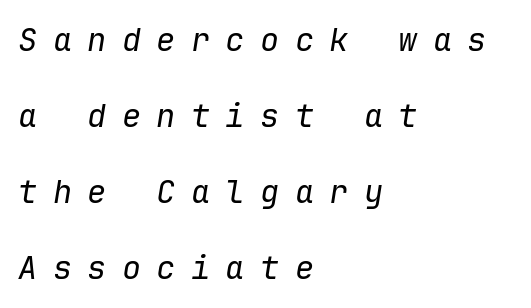
Every row of glyphs begins at an identical x-position on the left. This sample has the even, mechanical cadence of fixed-width lettering. Yep, that's italic — everything's leaning. The type is letterspaced generously, with wide tracking.
